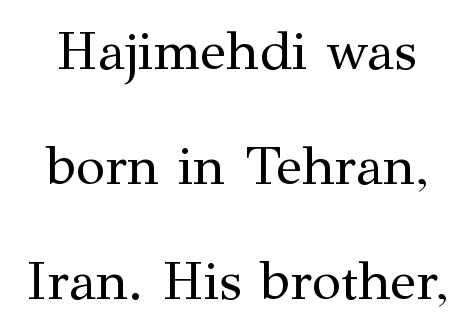
Q: Is the text bold? A: No.
Q: Is the text italic (slanted)? A: No, it is upright.
Q: Is the typeface a serif or a sans-serif typeface? A: Serif.
Q: Is the text underlined? A: No.
Q: Is the spacing between letters normal or unusually wide? A: Normal.
Q: Is the spacing between lines tight, normal or loose? A: Loose.
Q: Width (condensed, normal, or wide)? A: Normal.
Q: Stroke contrast? A: Medium.
Q: x-height? A: Medium.
Q: Monospaced? A: No.
